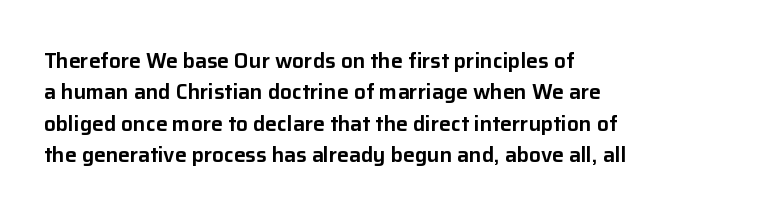
Q: Is the text italic (slanted)? A: No, it is upright.
Q: Is the text underlined? A: No.
Q: How is the paragraph aligned? A: Left-aligned.
Q: Is the spacing between letters normal or unusually wide? A: Normal.
Q: Is the spacing between lines tight, normal or loose? A: Normal.
